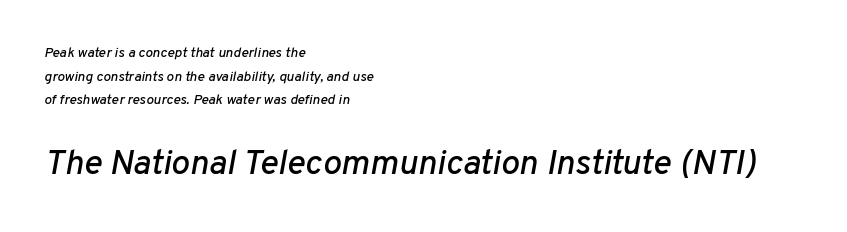
The image shows 35 px text type, italic (leaning right); set left-aligned, normal line spacing (1.69x), normal letter spacing, not underlined; the second (bottom) block is 2.5x larger; low stroke contrast and a medium x-height.
